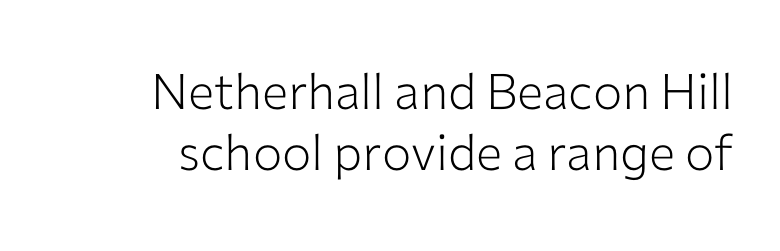
{"serif": "no", "italic": "no", "bold": "no", "weight": "light", "width": "normal", "stroke_contrast": "low", "x_height": "medium", "monospaced": "no", "underline": "no", "align": "right", "line_spacing": "normal", "line_spacing_ratio": 1.25, "letter_spacing": "normal", "letter_spacing_em": 0.0, "glyph_px": 49}
